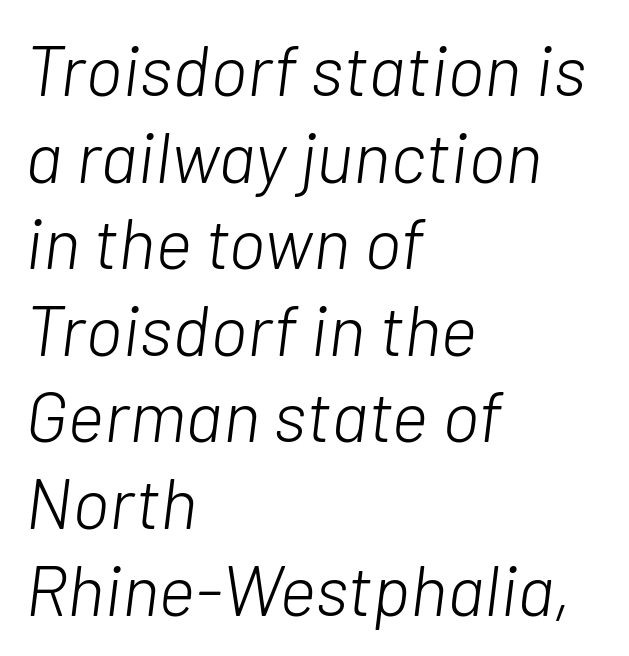
{"italic": "yes", "lean": "right", "slant_degrees": 7, "bold": "no", "weight": "light", "width": "normal", "stroke_contrast": "low", "x_height": "medium", "monospaced": "no", "underline": "no", "align": "left", "line_spacing_ratio": 1.22, "letter_spacing": "normal", "letter_spacing_em": 0.0, "glyph_px": 71}
